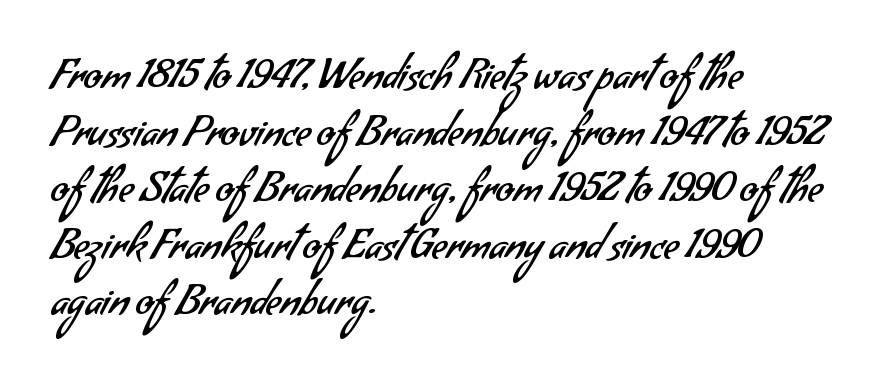
The image shows 41 px regular-weight sans-serif type; set left-aligned, normal line spacing (1.38x), normal letter spacing, not underlined; low stroke contrast and a small x-height.
